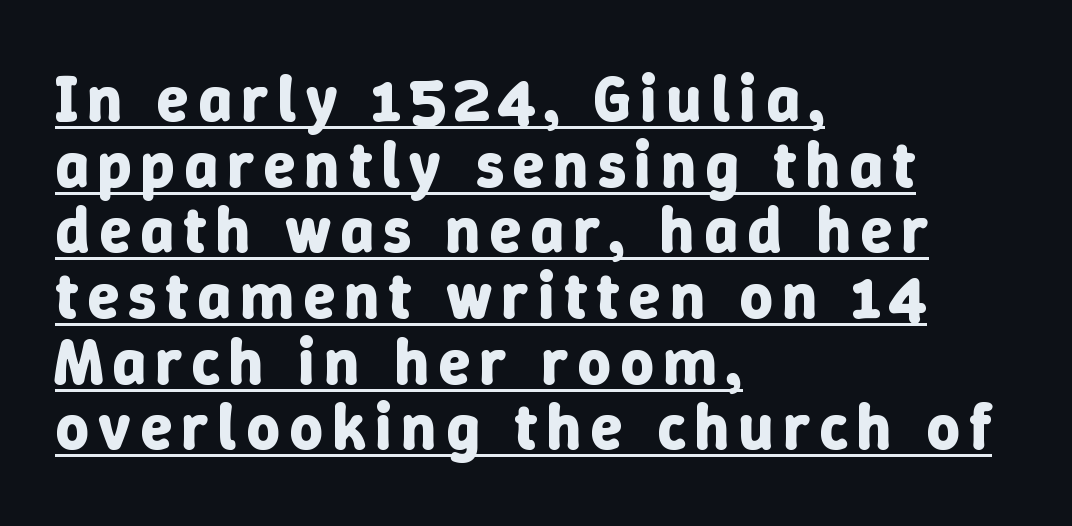
The image shows 65 px bold type, upright; set left-aligned, tight line spacing (1.01x), underlined; low stroke contrast and a medium x-height.
